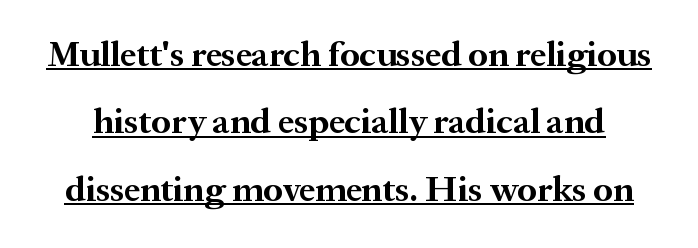
{"serif": "yes", "italic": "no", "bold": "yes", "weight": "bold", "width": "normal", "stroke_contrast": "medium", "x_height": "medium", "monospaced": "no", "underline": "yes", "line_spacing_ratio": 1.87, "letter_spacing": "normal", "letter_spacing_em": 0.0, "glyph_px": 36}
